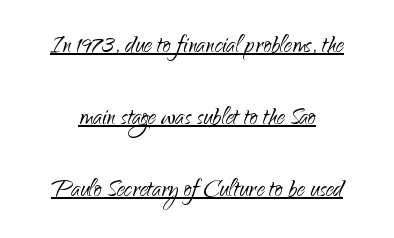
The image shows 31 px light sans-serif type; set loose line spacing (2.32x), normal letter spacing, underlined; low stroke contrast and a small x-height.
